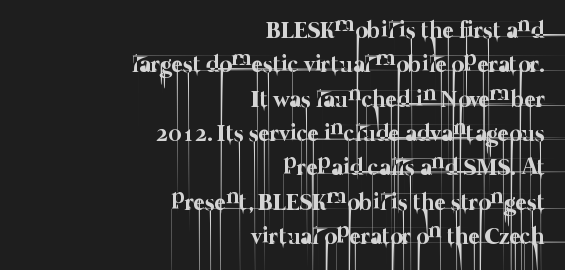
Q: Is the text bold? A: No.
Q: Is the text underlined? A: No.
Q: How is the paragraph aligned? A: Right-aligned.
Q: Is the spacing between letters normal or unusually wide? A: Normal.
Q: Is the spacing between lines tight, normal or loose? A: Normal.
